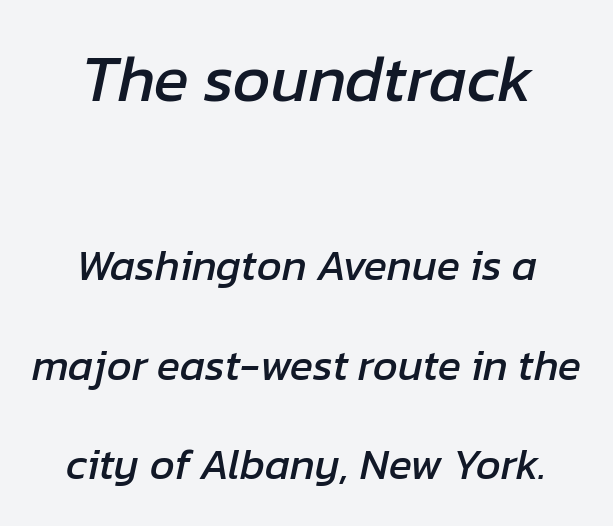
Compared with typical body copy, the letter spacing here is the same. The face used here has a pronounced slope to its letters. The whitespace from short lines is split evenly between both sides. Each new line begins a long way beneath the previous one.
